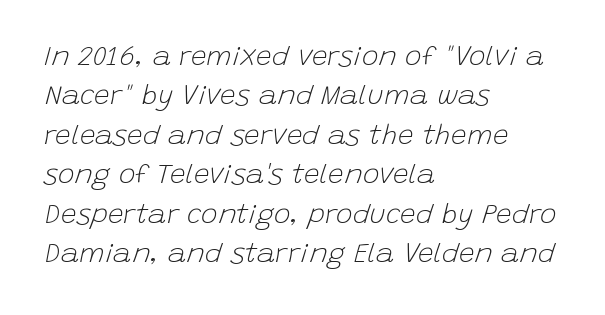
Q: Is the text bold? A: No.
Q: Is the text italic (slanted)? A: Yes, it leans right by about 15 degrees.
Q: Is the text underlined? A: No.
Q: How is the paragraph aligned? A: Left-aligned.
Q: Is the spacing between letters normal or unusually wide? A: Normal.
Q: Is the spacing between lines tight, normal or loose? A: Normal.
Q: Width (condensed, normal, or wide)? A: Normal.
Q: Stroke contrast? A: Low.
Q: x-height? A: Large.
Q: Monospaced? A: No.
